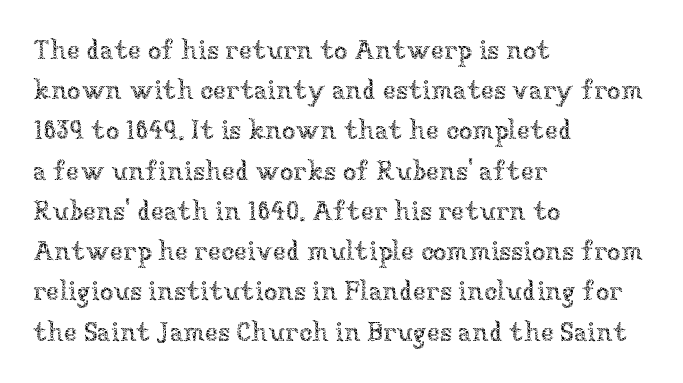
{"italic": "no", "bold": "no", "underline": "no", "align": "left", "line_spacing": "normal", "line_spacing_ratio": 1.49, "letter_spacing": "normal", "letter_spacing_em": 0.0, "glyph_px": 27}
